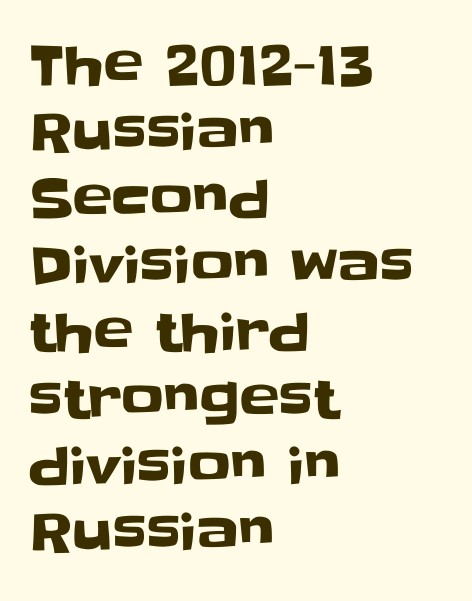
These lines are composed in type without serifs. The compositor pushed each line to the left boundary. Italic: no, the glyphs are upright roman. The strip under each line holds only bare page.
